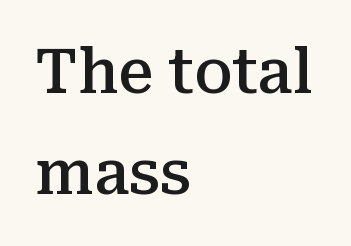
The image shows 62 px semibold serif type, upright; set left-aligned, normal line spacing (1.63x), normal letter spacing, not underlined; medium stroke contrast and a medium x-height.
